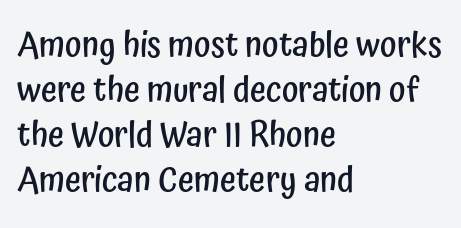
Q: Is the text bold? A: Semi-bold.
Q: Is the text italic (slanted)? A: No, it is upright.
Q: Is the typeface a serif or a sans-serif typeface? A: Sans-serif.
Q: Is the text underlined? A: No.
Q: How is the paragraph aligned? A: Left-aligned.
Q: Is the spacing between letters normal or unusually wide? A: Normal.
Q: Is the spacing between lines tight, normal or loose? A: Normal.
Q: Width (condensed, normal, or wide)? A: Condensed.
Q: Stroke contrast? A: Low.
Q: x-height? A: Medium.
Q: Monospaced? A: No.
